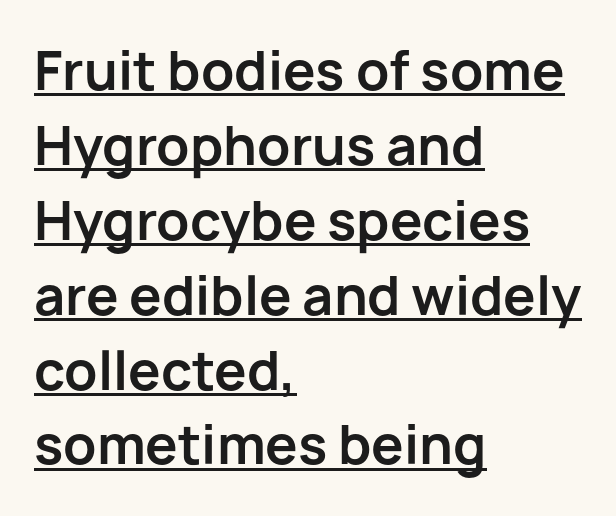
Q: Is the text bold? A: Yes.
Q: Is the text italic (slanted)? A: No, it is upright.
Q: Is the typeface a serif or a sans-serif typeface? A: Sans-serif.
Q: Is the text underlined? A: Yes.
Q: How is the paragraph aligned? A: Left-aligned.
Q: Is the spacing between letters normal or unusually wide? A: Normal.
Q: Is the spacing between lines tight, normal or loose? A: Normal.
Q: Width (condensed, normal, or wide)? A: Normal.
Q: Stroke contrast? A: Low.
Q: x-height? A: Medium.
Q: Monospaced? A: No.
